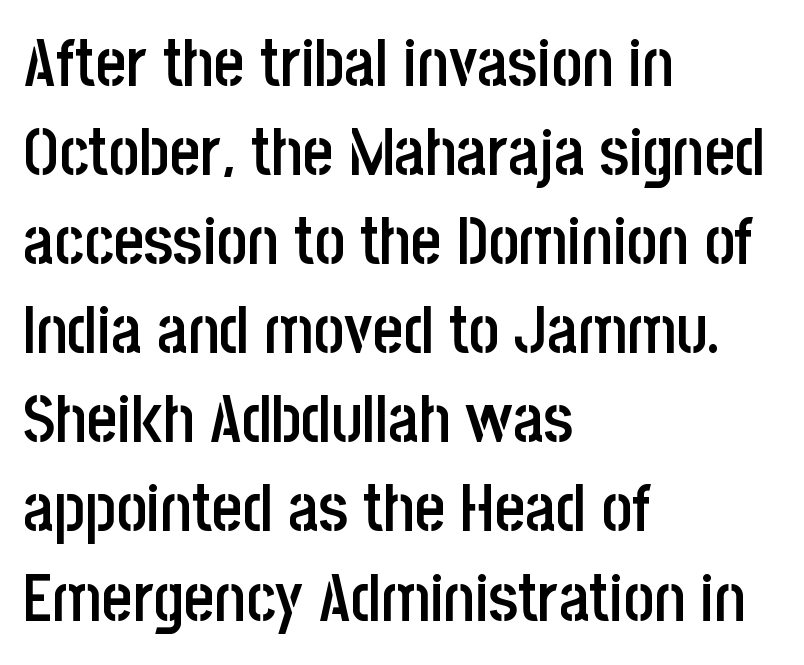
Q: Is the text bold? A: Semi-bold.
Q: Is the text italic (slanted)? A: No, it is upright.
Q: Is the typeface a serif or a sans-serif typeface? A: Sans-serif.
Q: Is the text underlined? A: No.
Q: How is the paragraph aligned? A: Left-aligned.
Q: Is the spacing between letters normal or unusually wide? A: Normal.
Q: Is the spacing between lines tight, normal or loose? A: Normal.
Q: Width (condensed, normal, or wide)? A: Condensed.
Q: Stroke contrast? A: Low.
Q: x-height? A: Large.
Q: Monospaced? A: No.
